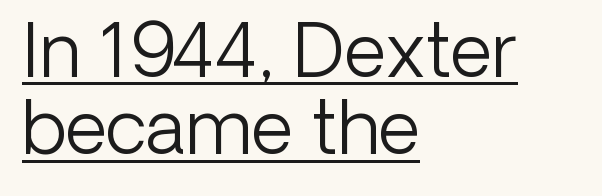
{"serif": "no", "italic": "no", "bold": "no", "weight": "light", "width": "normal", "stroke_contrast": "low", "x_height": "medium", "monospaced": "no", "underline": "yes", "align": "left", "line_spacing": "tight", "line_spacing_ratio": 1.06, "letter_spacing": "normal", "letter_spacing_em": 0.0, "glyph_px": 73}
